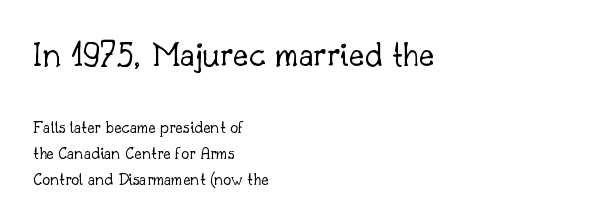
Q: Is the text bold? A: No.
Q: Is the text italic (slanted)? A: No, it is upright.
Q: Is the text underlined? A: No.
Q: How is the paragraph aligned? A: Left-aligned.
Q: Is the spacing between letters normal or unusually wide? A: Normal.
Q: Is the spacing between lines tight, normal or loose? A: Normal.
Q: Which block of text is set in a larger size, the first (top) or the second (bottom)? A: The first (top) one.
Q: Width (condensed, normal, or wide)? A: Normal.
Q: Stroke contrast? A: Low.
Q: x-height? A: Small.
Q: Monospaced? A: No.
